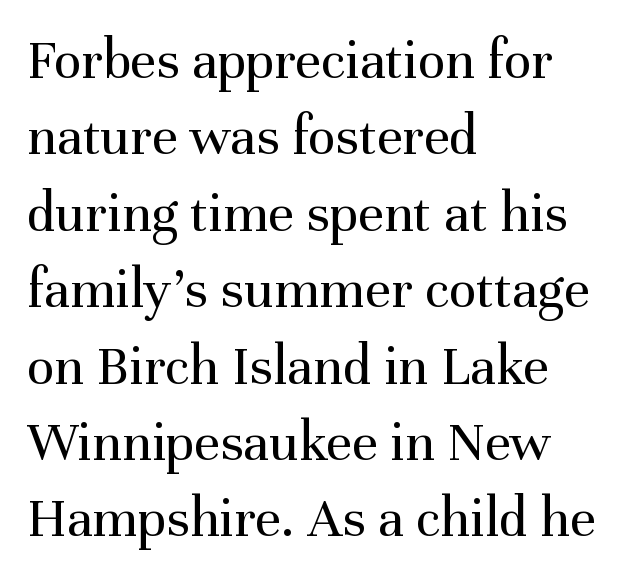
The image shows 57 px regular-weight serif type, upright; set left-aligned, normal line spacing (1.34x), normal letter spacing, not underlined; medium stroke contrast and a medium x-height.
